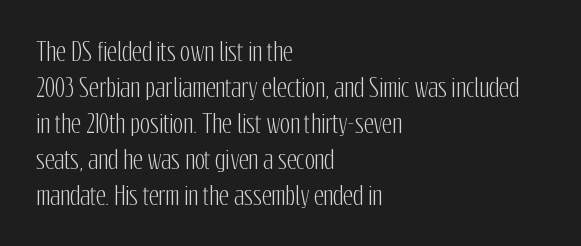
The image shows 24 px text type, upright; set left-aligned, normal line spacing (1.5x), normal letter spacing, not underlined.
